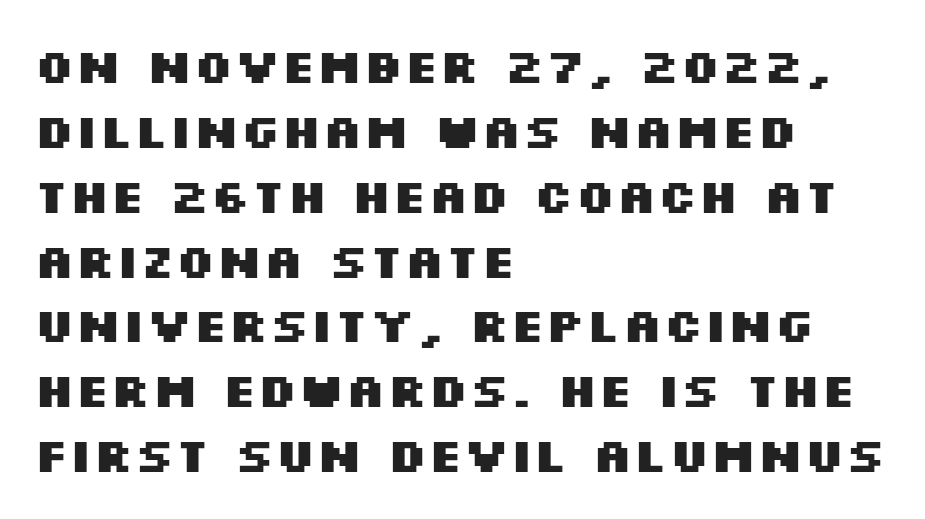
Looks like regular typesetting: each glyph gets only the width it needs. The face used here is rendered with its standard letterfit. Characters remain perfectly vertical along every line. The typeface chosen for these lines omits serifs.
